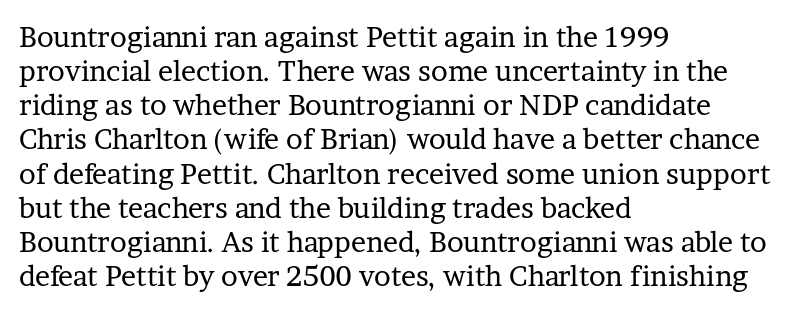
Q: Is the text bold? A: No.
Q: Is the text italic (slanted)? A: No, it is upright.
Q: Is the typeface a serif or a sans-serif typeface? A: Serif.
Q: Is the text underlined? A: No.
Q: How is the paragraph aligned? A: Left-aligned.
Q: Is the spacing between letters normal or unusually wide? A: Normal.
Q: Width (condensed, normal, or wide)? A: Normal.
Q: Stroke contrast? A: Low.
Q: x-height? A: Medium.
Q: Monospaced? A: No.
